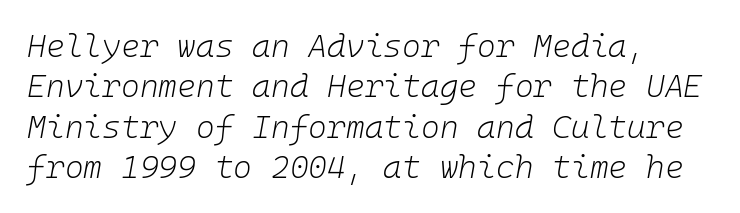
{"italic": "yes", "lean": "right", "slant_degrees": 10, "bold": "no", "weight": "light", "width": "normal", "stroke_contrast": "low", "x_height": "medium", "monospaced": "yes", "underline": "no", "line_spacing": "normal", "line_spacing_ratio": 1.26, "letter_spacing": "normal", "letter_spacing_em": 0.0, "glyph_px": 32}
